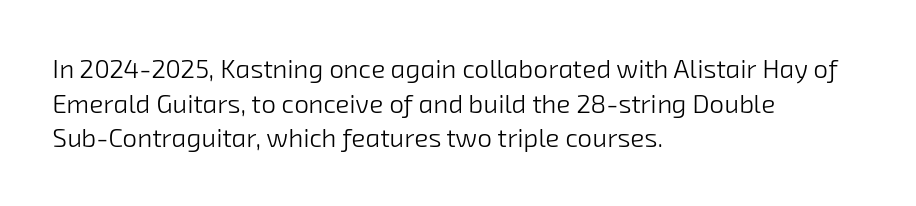
The passage shown stacks its lines at a standard gap. The lines in this sample share a left origin and differ only in where they stop. Words appear dense and cohesive because spacing is normal. Only glyphs here, with clear space below each row. Ink coverage per letter is moderate at most.
